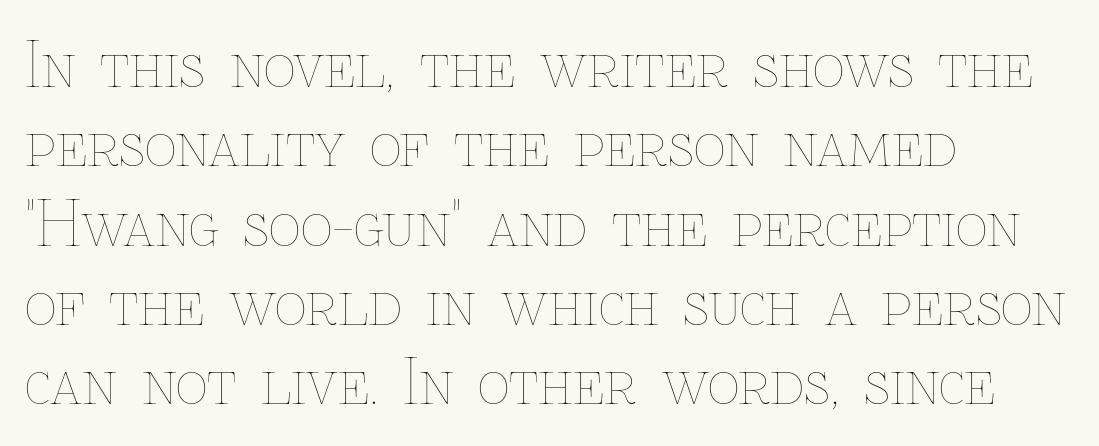
Q: Is the text bold? A: No.
Q: Is the text italic (slanted)? A: No, it is upright.
Q: Is the text underlined? A: No.
Q: How is the paragraph aligned? A: Left-aligned.
Q: Is the spacing between letters normal or unusually wide? A: Normal.
Q: Is the spacing between lines tight, normal or loose? A: Normal.
Q: Width (condensed, normal, or wide)? A: Normal.
Q: Stroke contrast? A: Low.
Q: x-height? A: Medium.
Q: Monospaced? A: No.
